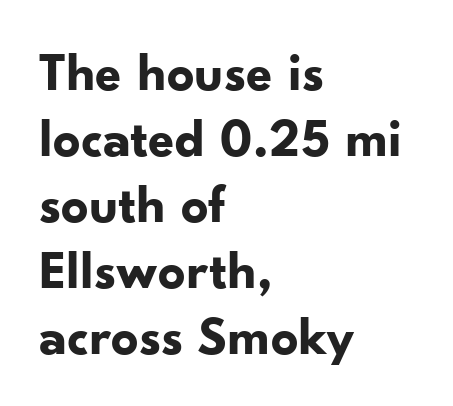
{"serif": "no", "italic": "no", "bold": "yes", "weight": "bold", "width": "normal", "stroke_contrast": "low", "x_height": "small", "monospaced": "no", "underline": "no", "align": "left", "line_spacing_ratio": 1.22, "letter_spacing": "normal", "letter_spacing_em": 0.0, "glyph_px": 54}
